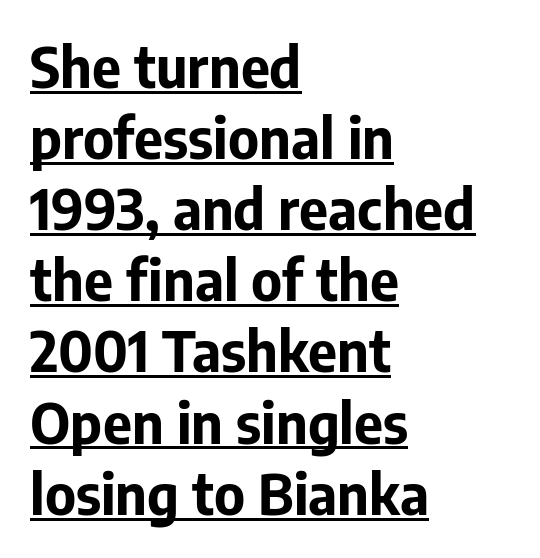
Leading matches the norm, producing a regular column. The characters look thick and weighty, a clear bold. Observe the absence of serifs on each vertical stroke in this sample. Which margin do the lines hug? The left one — the right edge is uneven. The typography opts for an upright posture over an oblique one.
